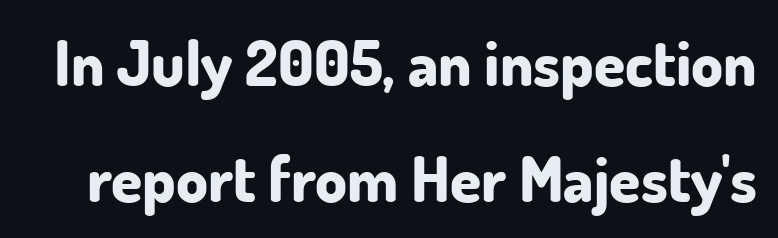
The image shows 63 px bold sans-serif type, upright; set line spacing 1.84x, normal letter spacing, not underlined; low stroke contrast and a small x-height.
